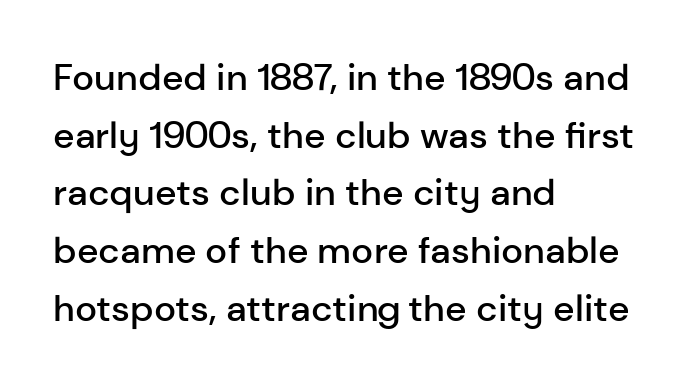
The letters are semibold — heavier than regular but short of a full bold. Each letter keeps its own natural width here, so spacing adapts to shape. Compared with typical body copy, the letter spacing here is the same. The specimen reads as upright at a glance. Honestly, the row spacing looks completely unremarkable. The letters carry no serifs — their stems end cleanly without finishing strokes.
